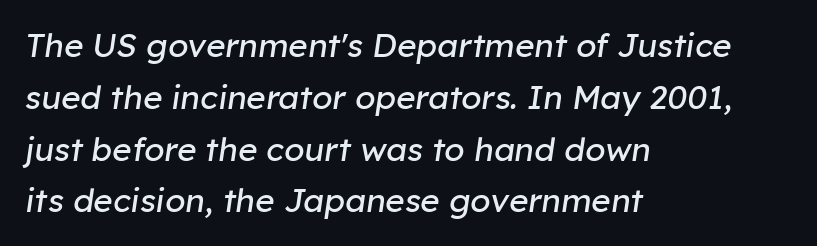
Q: Is the text bold? A: No.
Q: Is the text italic (slanted)? A: Yes, it leans right by about 8 degrees.
Q: Is the text underlined? A: No.
Q: How is the paragraph aligned? A: Left-aligned.
Q: Is the spacing between letters normal or unusually wide? A: Normal.
Q: Is the spacing between lines tight, normal or loose? A: Normal.
Q: Width (condensed, normal, or wide)? A: Normal.
Q: Stroke contrast? A: Low.
Q: x-height? A: Medium.
Q: Monospaced? A: No.
